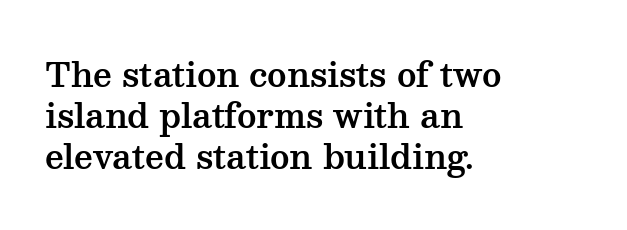
{"serif": "yes", "italic": "no", "width": "wide", "stroke_contrast": "medium", "x_height": "medium", "monospaced": "no", "underline": "no", "align": "left", "line_spacing": "normal", "line_spacing_ratio": 1.25, "letter_spacing": "normal", "letter_spacing_em": 0.0, "glyph_px": 33}
